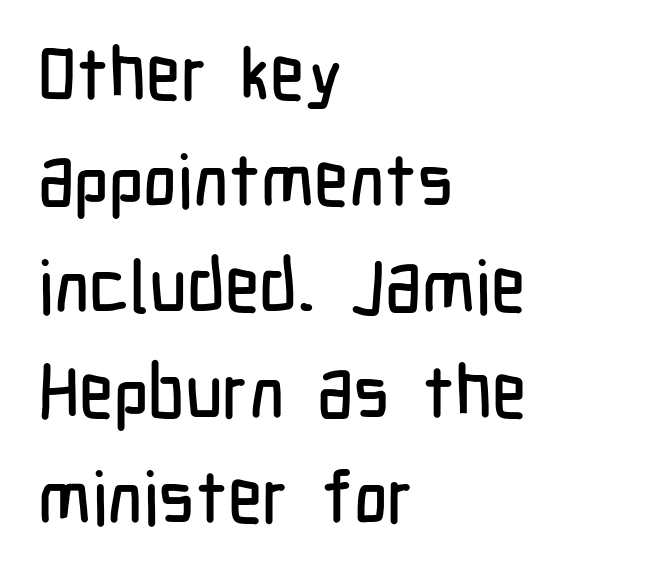
{"serif": "no", "italic": "no", "width": "condensed", "stroke_contrast": "low", "x_height": "medium", "monospaced": "no", "underline": "no", "align": "left", "line_spacing": "normal", "line_spacing_ratio": 1.45, "letter_spacing": "normal", "letter_spacing_em": 0.0, "glyph_px": 73}
